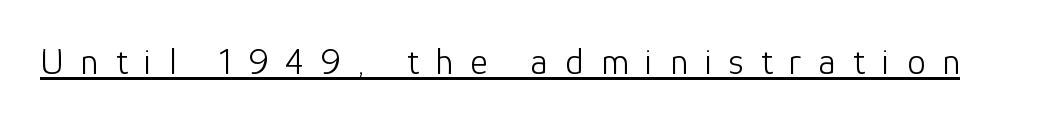
The image shows 37 px light sans-serif type, upright; set unusually wide letter spacing (+0.46 em), underlined; low stroke contrast and a medium x-height.
